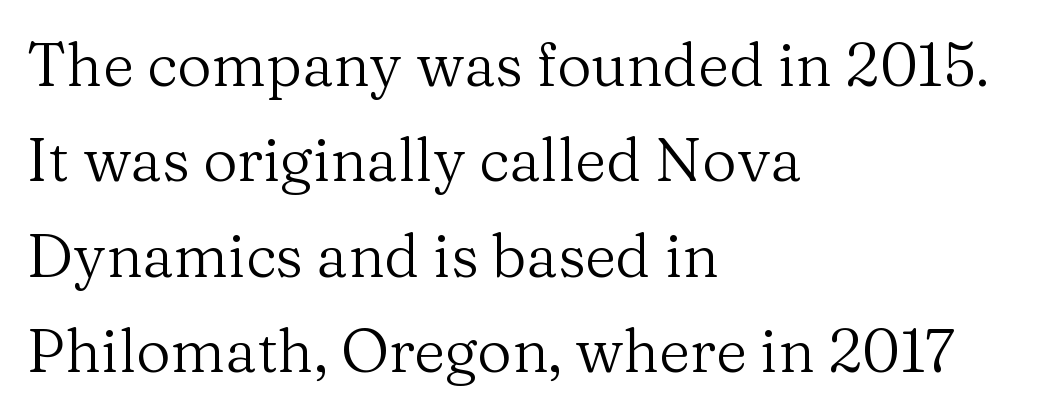
These lines were composed using upright roman letters. Each stroke keeps to a modest, everyday thickness or less. Note: serifs present on the glyphs. Decoration check: the copy has no underline. Tracking value appears to be zero — textbook default spacing. Looks like regular typesetting: each glyph gets only the width it needs.
